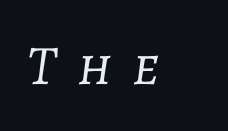
{"italic": "yes", "lean": "right", "slant_degrees": 7, "bold": "no", "weight": "light", "width": "normal", "stroke_contrast": "low", "x_height": "medium", "monospaced": "no", "underline": "no", "letter_spacing": "wide", "letter_spacing_em": 0.37, "glyph_px": 56}
